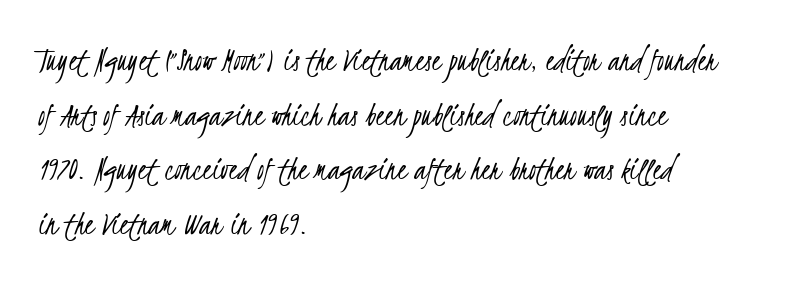
The image shows 35 px light, condensed sans-serif type; set left-aligned, normal line spacing (1.56x), normal letter spacing, not underlined; low stroke contrast and a small x-height.
